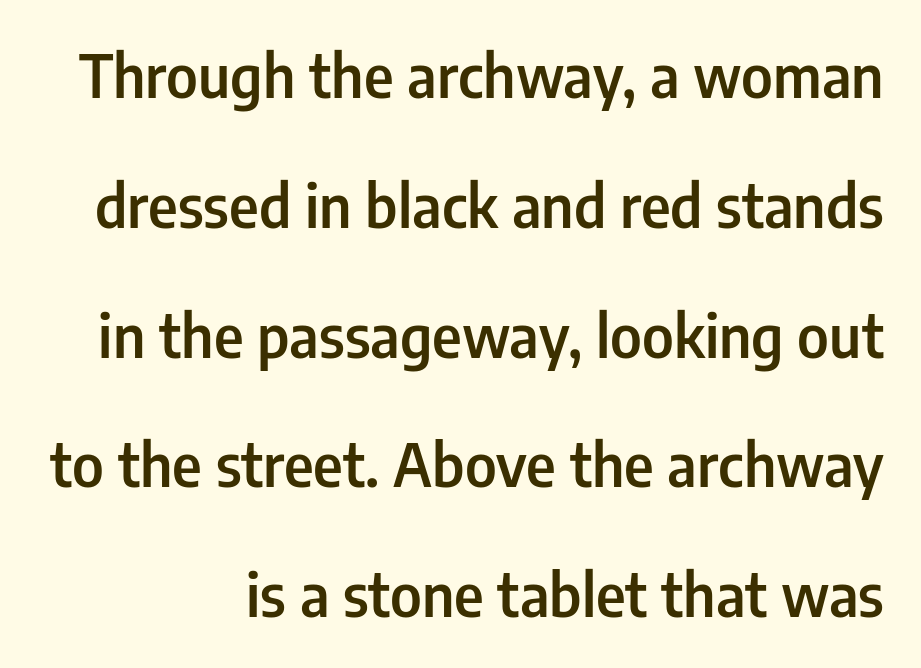
The zone under the glyphs is completely vacant. A typesetter would call this leading open, well beyond the default. Stems and bowls a touch heavier than normal — semibold. The face used here is proportionally spaced, like ordinary book or web type.
